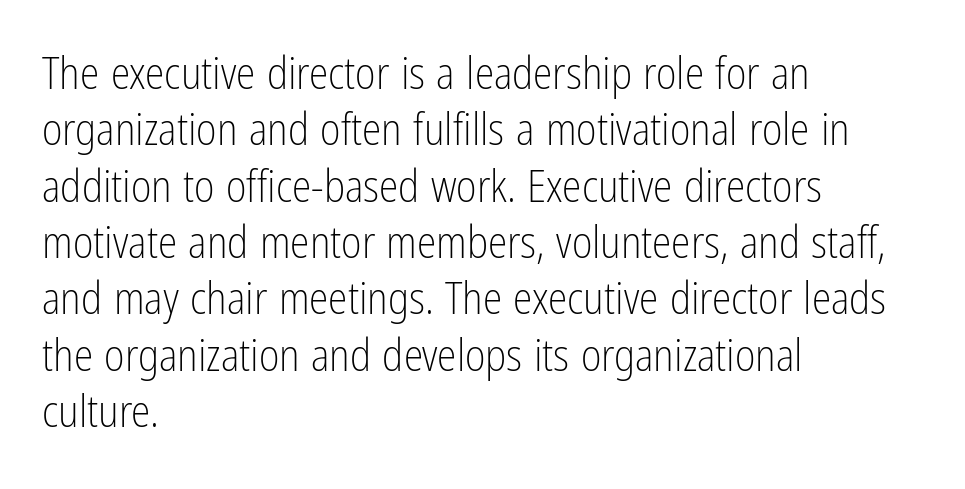
{"serif": "no", "italic": "no", "bold": "no", "weight": "light", "width": "condensed", "stroke_contrast": "low", "x_height": "medium", "monospaced": "no", "underline": "no", "align": "left", "line_spacing": "normal", "line_spacing_ratio": 1.28, "letter_spacing": "normal", "letter_spacing_em": 0.0, "glyph_px": 44}
